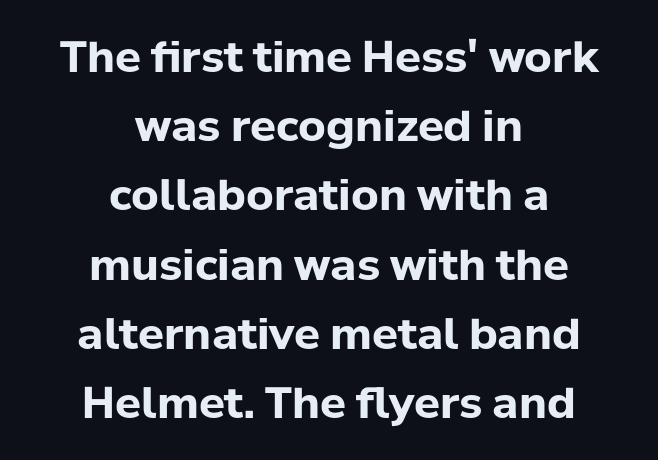
The image shows 43 px bold sans-serif type, upright; set centered, normal line spacing (1.61x), normal letter spacing, not underlined; low stroke contrast and a medium x-height.
